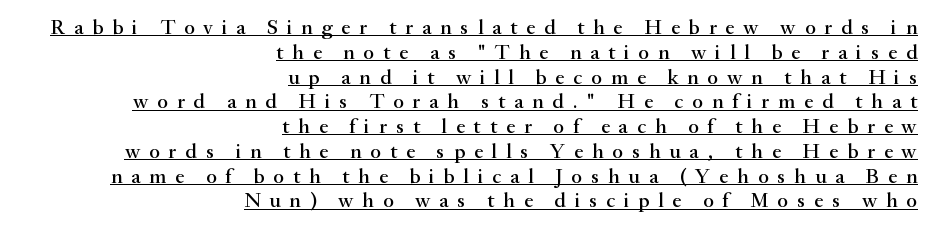
Q: Is the text italic (slanted)? A: No, it is upright.
Q: Is the text underlined? A: Yes.
Q: How is the paragraph aligned? A: Right-aligned.
Q: Is the spacing between letters normal or unusually wide? A: Unusually wide.
